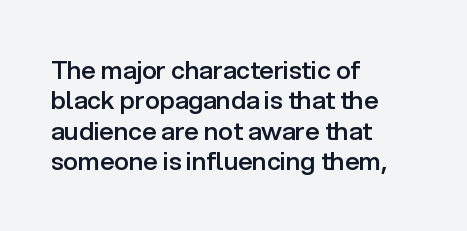
The image shows 25 px text type, upright; set left-aligned, line spacing 1.22x, normal letter spacing, not underlined.
